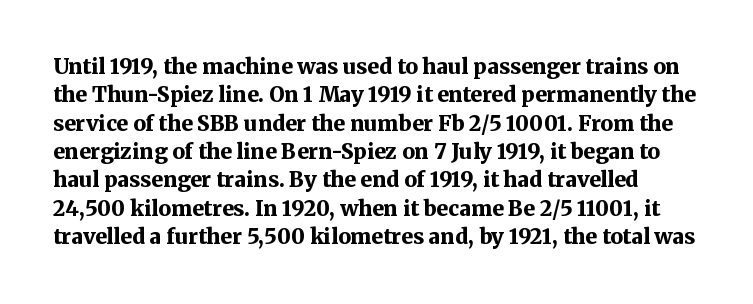
{"italic": "no", "bold": "yes", "underline": "no", "line_spacing": "normal", "line_spacing_ratio": 1.35, "letter_spacing": "normal", "letter_spacing_em": 0.0, "glyph_px": 21}
